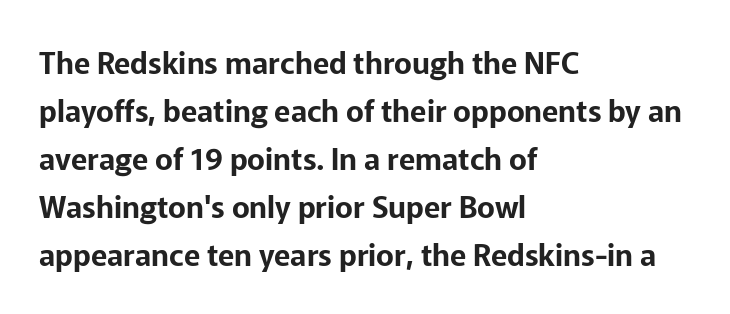
Q: Is the text italic (slanted)? A: No, it is upright.
Q: Is the typeface a serif or a sans-serif typeface? A: Sans-serif.
Q: Is the text underlined? A: No.
Q: How is the paragraph aligned? A: Left-aligned.
Q: Is the spacing between letters normal or unusually wide? A: Normal.
Q: Is the spacing between lines tight, normal or loose? A: Normal.
Q: Width (condensed, normal, or wide)? A: Normal.
Q: Stroke contrast? A: Low.
Q: x-height? A: Medium.
Q: Monospaced? A: No.
